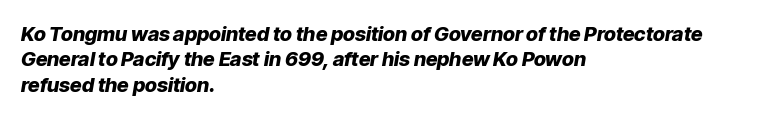
The image shows 20 px bold type, italic (leaning right); set left-aligned, normal line spacing (1.27x), normal letter spacing, not underlined.
